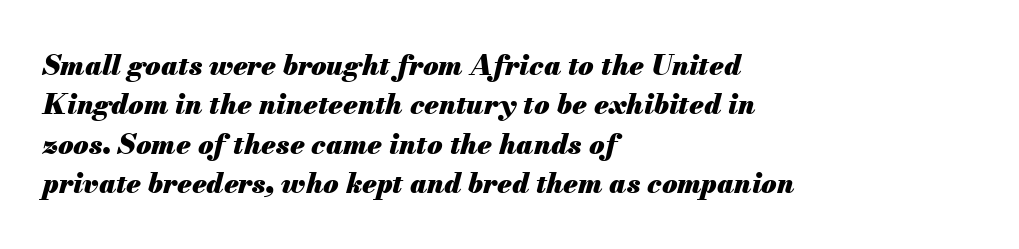
Q: Is the text bold? A: Yes.
Q: Is the text italic (slanted)? A: Yes, it leans right by about 13 degrees.
Q: Is the text underlined? A: No.
Q: How is the paragraph aligned? A: Left-aligned.
Q: Is the spacing between letters normal or unusually wide? A: Normal.
Q: Is the spacing between lines tight, normal or loose? A: Normal.
Q: Width (condensed, normal, or wide)? A: Normal.
Q: Stroke contrast? A: Medium.
Q: x-height? A: Small.
Q: Monospaced? A: No.
